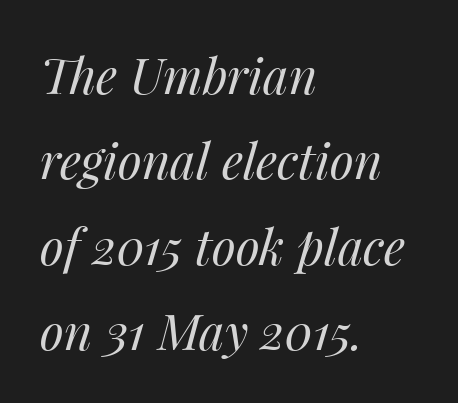
{"italic": "yes", "lean": "right", "slant_degrees": 14, "bold": "no", "weight": "regular", "width": "normal", "stroke_contrast": "medium", "x_height": "medium", "monospaced": "no", "underline": "no", "align": "left", "line_spacing_ratio": 1.74, "letter_spacing": "normal", "letter_spacing_em": 0.0, "glyph_px": 49}
